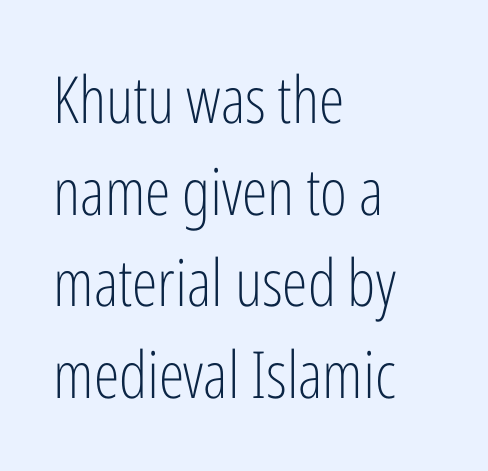
{"serif": "no", "italic": "no", "bold": "no", "weight": "light", "width": "condensed", "stroke_contrast": "low", "x_height": "medium", "monospaced": "no", "underline": "no", "align": "left", "line_spacing": "normal", "line_spacing_ratio": 1.41, "letter_spacing": "normal", "letter_spacing_em": 0.0, "glyph_px": 65}
